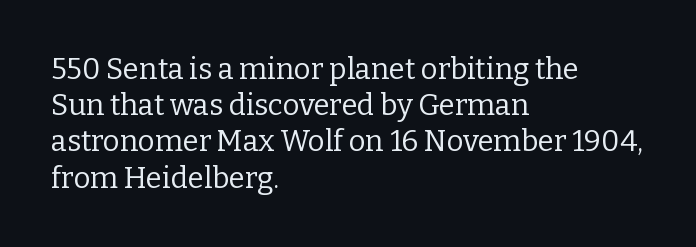
{"serif": "yes", "italic": "no", "bold": "no", "weight": "regular", "width": "normal", "stroke_contrast": "low", "x_height": "medium", "monospaced": "no", "underline": "no", "align": "left", "line_spacing": "normal", "line_spacing_ratio": 1.25, "letter_spacing": "normal", "letter_spacing_em": 0.0, "glyph_px": 29}
